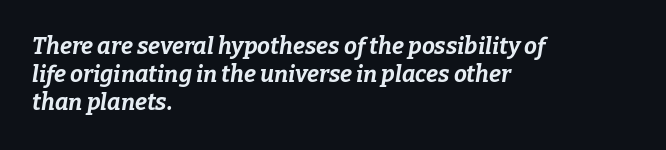
Q: Is the text bold? A: Yes.
Q: Is the text italic (slanted)? A: Yes, it leans right by about 9 degrees.
Q: Is the text underlined? A: No.
Q: How is the paragraph aligned? A: Left-aligned.
Q: Is the spacing between letters normal or unusually wide? A: Normal.
